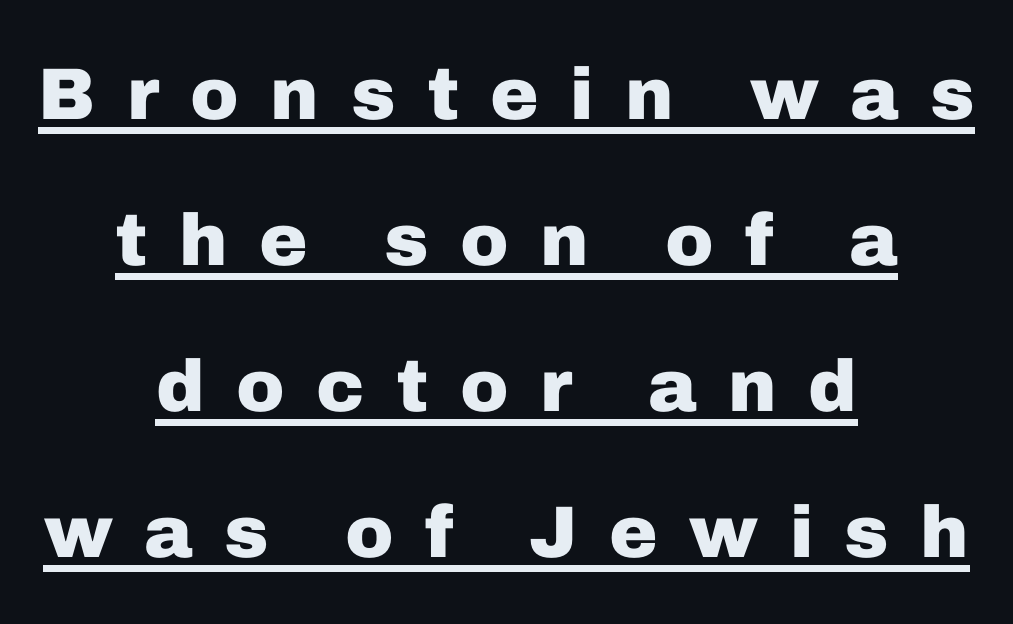
Q: Is the text bold? A: Yes.
Q: Is the text italic (slanted)? A: No, it is upright.
Q: Is the typeface a serif or a sans-serif typeface? A: Sans-serif.
Q: Is the text underlined? A: Yes.
Q: How is the paragraph aligned? A: Centered.
Q: Is the spacing between letters normal or unusually wide? A: Unusually wide.
Q: Is the spacing between lines tight, normal or loose? A: Loose.
Q: Width (condensed, normal, or wide)? A: Normal.
Q: Stroke contrast? A: Low.
Q: x-height? A: Medium.
Q: Monospaced? A: No.
